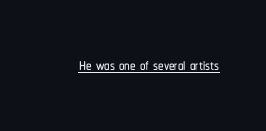
{"italic": "no", "underline": "yes", "letter_spacing": "normal", "letter_spacing_em": 0.0, "glyph_px": 22}
